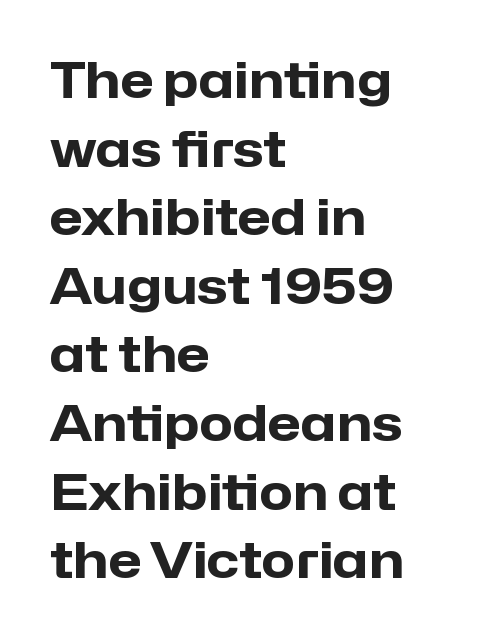
Q: Is the text bold? A: Yes.
Q: Is the text italic (slanted)? A: No, it is upright.
Q: Is the typeface a serif or a sans-serif typeface? A: Sans-serif.
Q: Is the text underlined? A: No.
Q: How is the paragraph aligned? A: Left-aligned.
Q: Is the spacing between letters normal or unusually wide? A: Normal.
Q: Is the spacing between lines tight, normal or loose? A: Normal.
Q: Width (condensed, normal, or wide)? A: Normal.
Q: Stroke contrast? A: Low.
Q: x-height? A: Medium.
Q: Monospaced? A: No.
